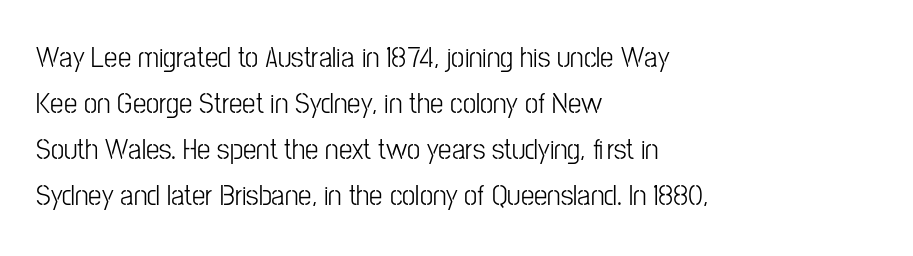
Q: Is the text bold? A: No.
Q: Is the text italic (slanted)? A: No, it is upright.
Q: Is the typeface a serif or a sans-serif typeface? A: Sans-serif.
Q: Is the text underlined? A: No.
Q: How is the paragraph aligned? A: Left-aligned.
Q: Is the spacing between letters normal or unusually wide? A: Normal.
Q: Is the spacing between lines tight, normal or loose? A: Normal.
Q: Width (condensed, normal, or wide)? A: Condensed.
Q: Stroke contrast? A: Low.
Q: x-height? A: Medium.
Q: Monospaced? A: No.
